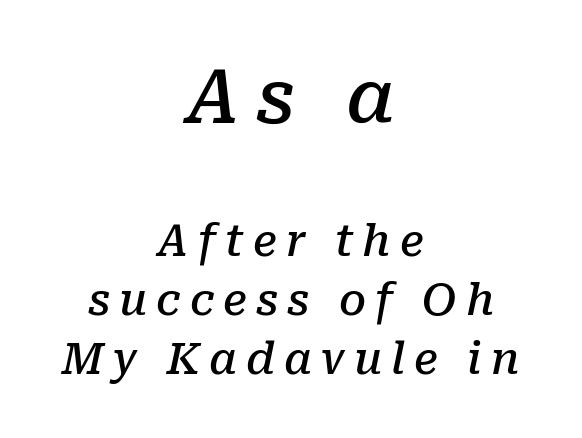
The image shows 75 px semibold serif type, italic (leaning right); set centered, normal line spacing (1.37x), unusually wide letter spacing (+0.21 em), not underlined; the first (top) block is 1.74x larger; low stroke contrast and a medium x-height.
